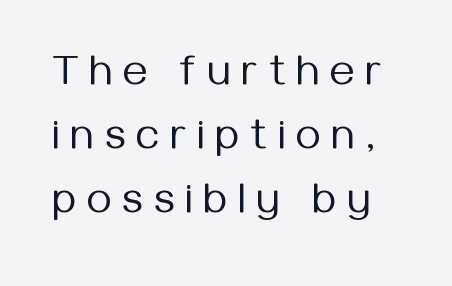
{"serif": "no", "italic": "no", "bold": "no", "weight": "regular", "width": "normal", "stroke_contrast": "medium", "x_height": "medium", "monospaced": "no", "underline": "no", "line_spacing": "normal", "line_spacing_ratio": 1.49, "letter_spacing": "wide", "letter_spacing_em": 0.26, "glyph_px": 43}
